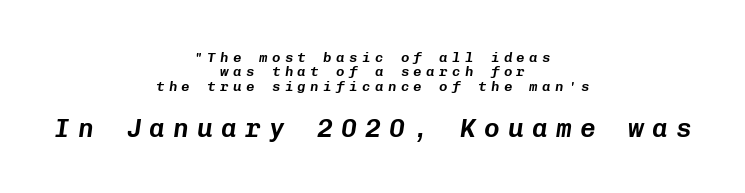
Looking at the ascenders, they clearly lean. Very little white space separates one row of letters from the next. In terms of letterspacing, this is a distinctly airy, spread setting. The strip under each line holds only bare page. The letters in the lower block stand taller than those in the block above.
